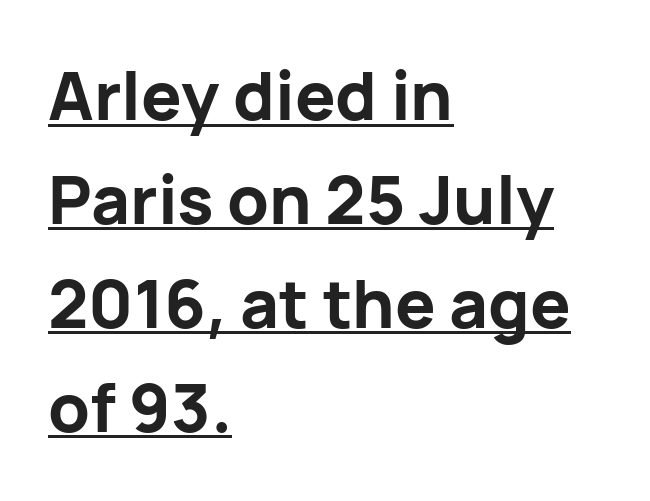
Compared with typical paragraphs, the rows here are spaced about the same. Glance below the letters and you will spot a drawn line. Grotesque or geometric, the face here clearly has no serifs. Each glyph is drawn with heavy, bold strokes. Each letter keeps its own natural width here, so spacing adapts to shape.
